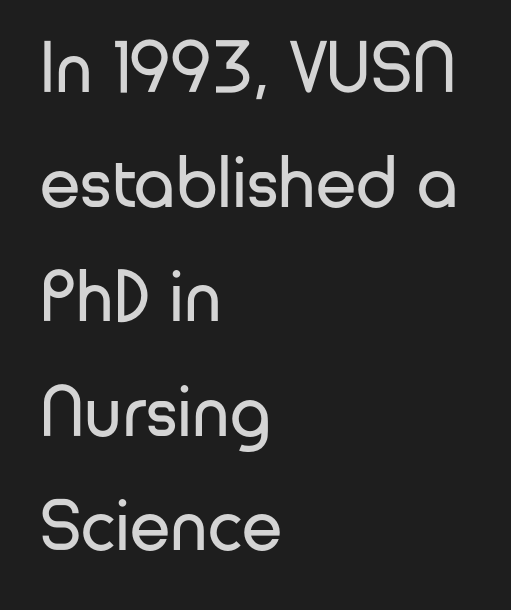
Q: Is the text bold? A: No.
Q: Is the text italic (slanted)? A: No, it is upright.
Q: Is the typeface a serif or a sans-serif typeface? A: Sans-serif.
Q: Is the text underlined? A: No.
Q: How is the paragraph aligned? A: Left-aligned.
Q: Is the spacing between letters normal or unusually wide? A: Normal.
Q: Is the spacing between lines tight, normal or loose? A: Normal.
Q: Width (condensed, normal, or wide)? A: Normal.
Q: Stroke contrast? A: Low.
Q: x-height? A: Medium.
Q: Monospaced? A: No.
